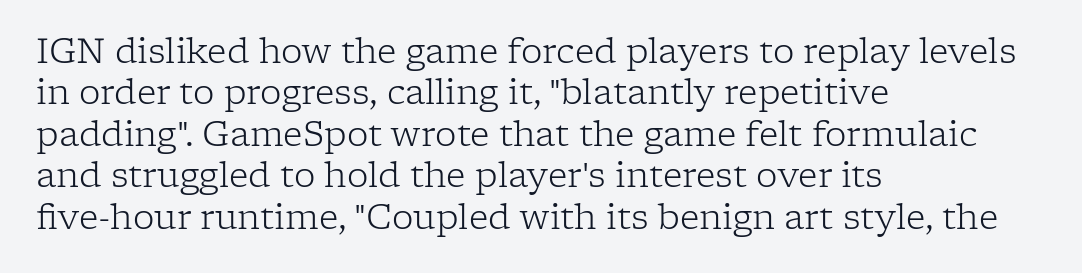
The image shows 34 px light serif type, upright; set left-aligned, line spacing 1.22x, normal letter spacing, not underlined; low stroke contrast and a medium x-height.
